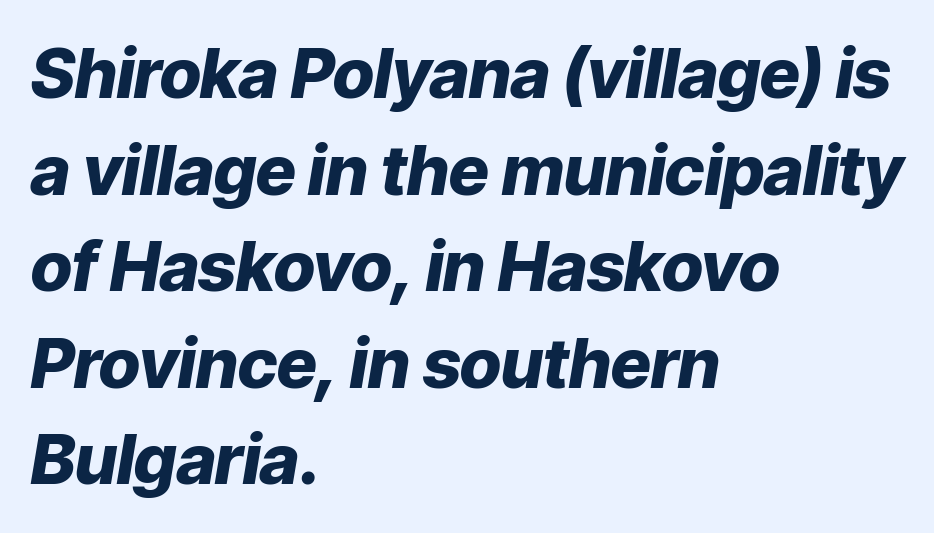
{"italic": "yes", "lean": "right", "slant_degrees": 9, "bold": "yes", "weight": "heavy", "width": "normal", "stroke_contrast": "low", "x_height": "medium", "monospaced": "no", "underline": "no", "align": "left", "line_spacing": "normal", "line_spacing_ratio": 1.4, "letter_spacing": "normal", "letter_spacing_em": 0.0, "glyph_px": 69}
